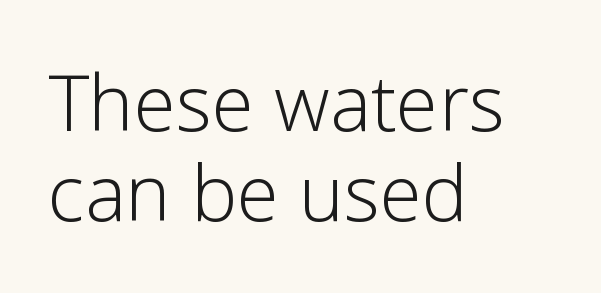
Q: Is the text bold? A: No.
Q: Is the text italic (slanted)? A: No, it is upright.
Q: Is the typeface a serif or a sans-serif typeface? A: Sans-serif.
Q: Is the text underlined? A: No.
Q: How is the paragraph aligned? A: Left-aligned.
Q: Is the spacing between letters normal or unusually wide? A: Normal.
Q: Width (condensed, normal, or wide)? A: Normal.
Q: Stroke contrast? A: Low.
Q: x-height? A: Medium.
Q: Monospaced? A: No.
